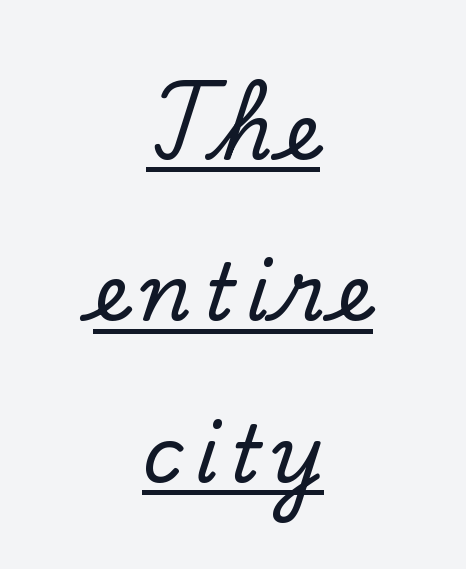
Q: Is the text italic (slanted)? A: Yes.
Q: Is the typeface a serif or a sans-serif typeface? A: Serif.
Q: Is the text underlined? A: Yes.
Q: How is the paragraph aligned? A: Centered.
Q: Is the spacing between lines tight, normal or loose? A: Loose.
Q: Width (condensed, normal, or wide)? A: Normal.
Q: Stroke contrast? A: Low.
Q: x-height? A: Small.
Q: Monospaced? A: No.
